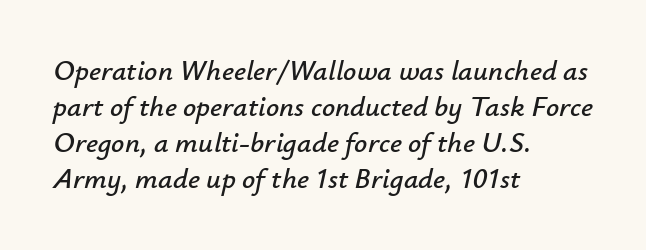
Q: Is the text italic (slanted)? A: Yes, it leans right by about 12 degrees.
Q: Is the text underlined? A: No.
Q: How is the paragraph aligned? A: Left-aligned.
Q: Is the spacing between letters normal or unusually wide? A: Normal.
Q: Width (condensed, normal, or wide)? A: Normal.
Q: Stroke contrast? A: Low.
Q: x-height? A: Small.
Q: Monospaced? A: No.
